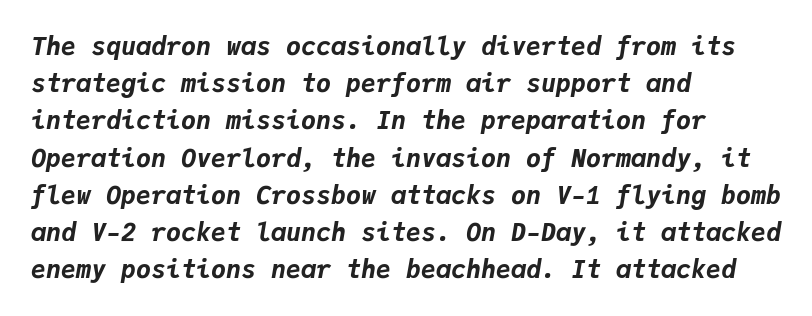
{"italic": "yes", "lean": "right", "slant_degrees": 9, "bold": "yes", "underline": "no", "align": "left", "line_spacing": "normal", "line_spacing_ratio": 1.49, "letter_spacing": "normal", "letter_spacing_em": 0.0, "glyph_px": 25}
